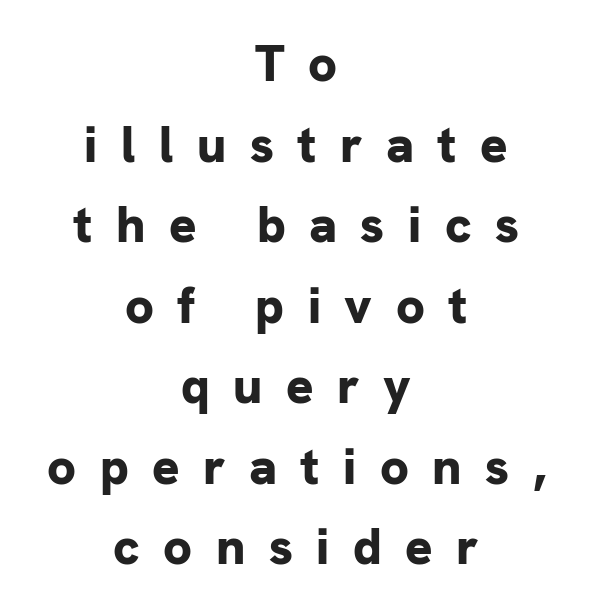
The rag falls on both sides of this text block equally. A typesetter would call this proportional, since set widths differ per character. Glyph-to-glyph distance is far greater than everyday printed text. Is there much room between lines? A standard amount, neither cramped nor airy. How heavy is the stroke? Heavy — this is a bold.
